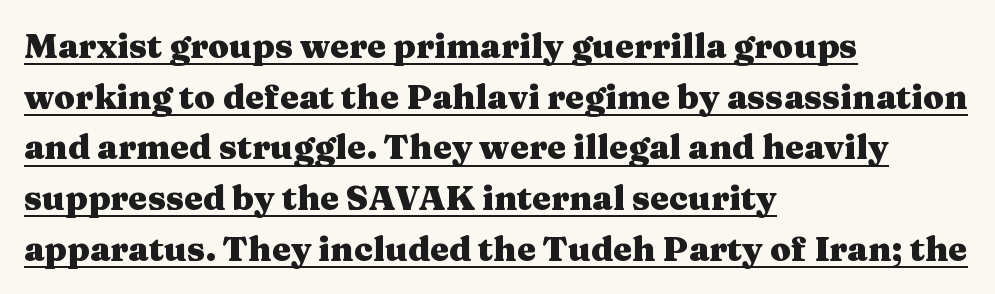
Is this a sans? No — the strokes have serifs. A roman cut, with each character standing at attention. Do the characters align in a grid? No, the font is proportional. The vertical gap from one line to the next is medium. Heavy, bold letterforms. Descenders here cross a horizontal rule under the line.
